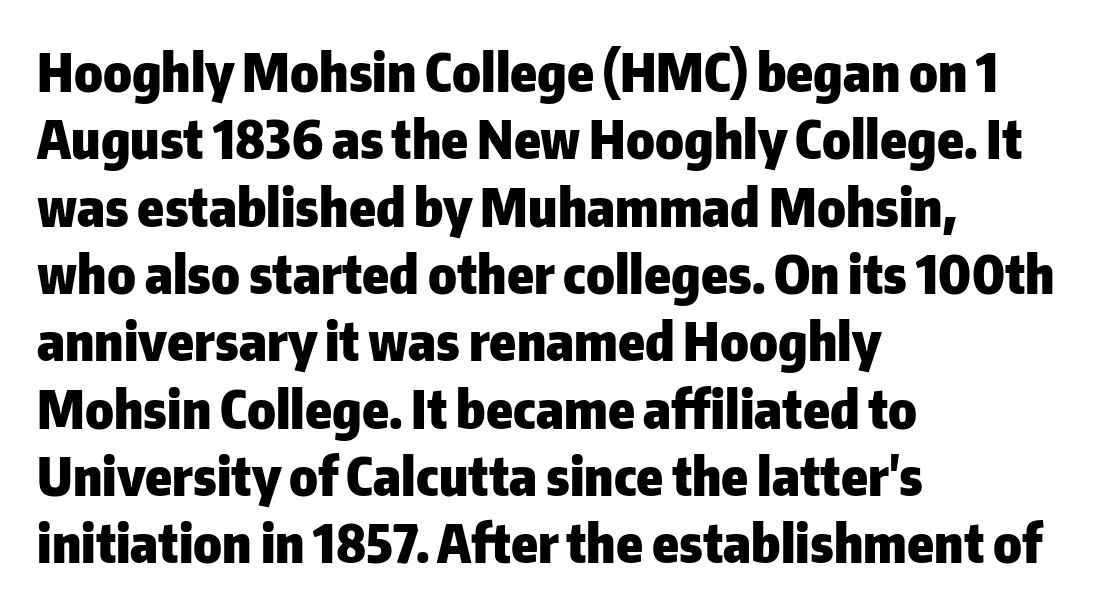
{"serif": "no", "italic": "no", "bold": "yes", "weight": "heavy", "width": "normal", "stroke_contrast": "low", "x_height": "medium", "monospaced": "no", "underline": "no", "align": "left", "line_spacing": "normal", "line_spacing_ratio": 1.27, "letter_spacing": "normal", "letter_spacing_em": 0.0, "glyph_px": 53}
